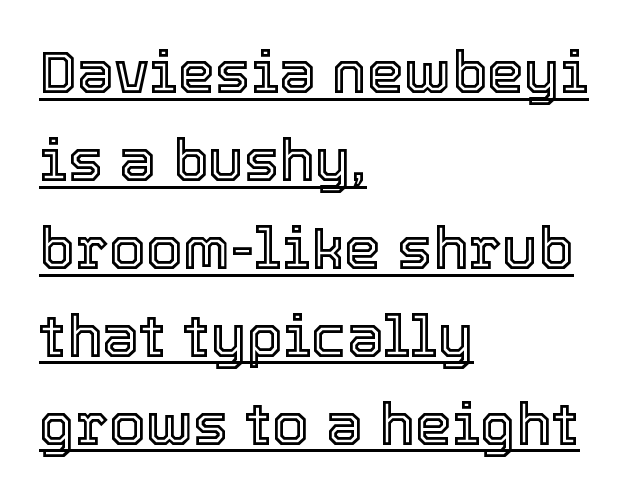
Glyph-to-glyph distance matches everyday printed text. Successive baselines arrive at the customary interval. Ascenders rise straight up at ninety degrees. This sample has the flowing, uneven cadence of proportional lettering.
